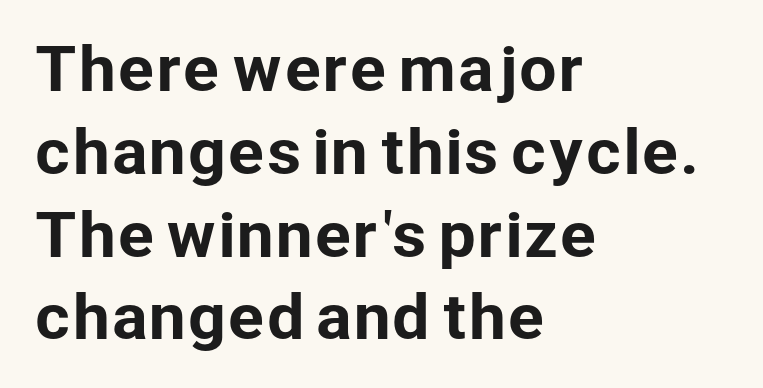
Character widths vary here, with narrow letters taking less room than wide ones. The words here are not underlined. The letters stand straight up with perfectly vertical stems. The rows are spaced the way most documents space them. The compositor pushed each line to the left boundary. There is no visible air inserted between adjacent glyphs.
